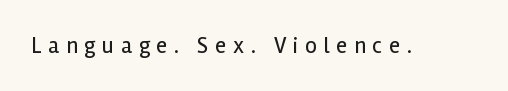
Q: Is the text bold? A: No.
Q: Is the text italic (slanted)? A: No, it is upright.
Q: Is the text underlined? A: No.
Q: Is the spacing between letters normal or unusually wide? A: Unusually wide.
